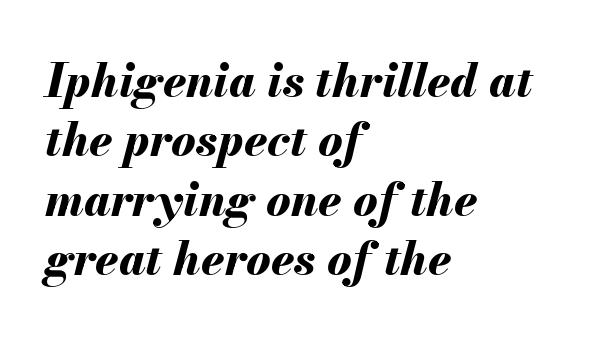
The image shows 46 px bold type, italic (leaning right); set left-aligned, normal line spacing (1.29x), normal letter spacing, not underlined; medium stroke contrast and a small x-height.
